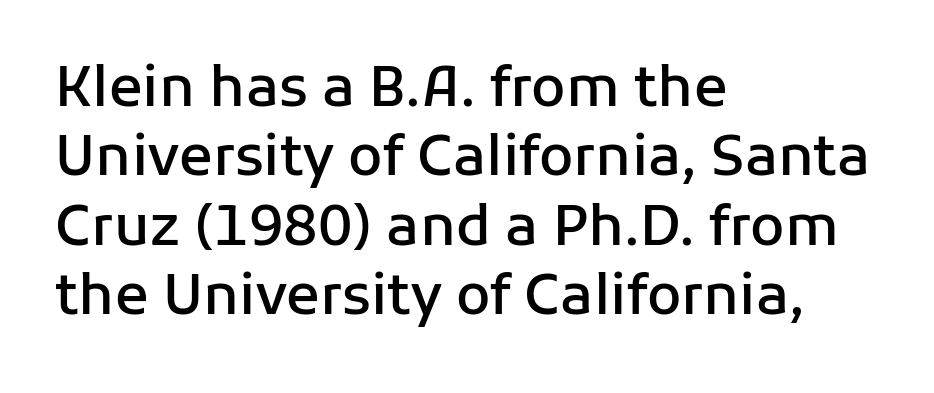
Typesetter's note: demi weight, one step under bold. A classic flush-left, rag-right setting is used for this passage. The specimen omits any rule beneath the text block's lines. Check where the strokes stop: nothing finishes them off — pure sans.
